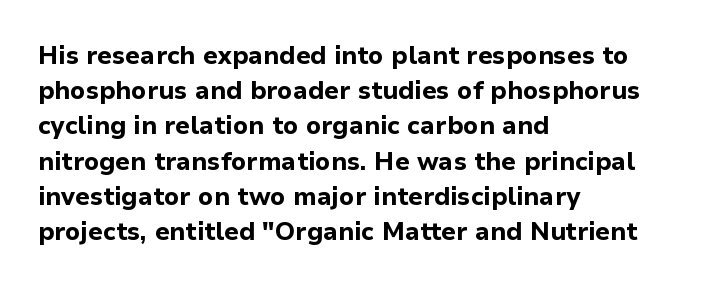
{"italic": "no", "bold": "yes", "underline": "no", "align": "left", "line_spacing": "normal", "line_spacing_ratio": 1.41, "letter_spacing": "normal", "letter_spacing_em": 0.0, "glyph_px": 25}
